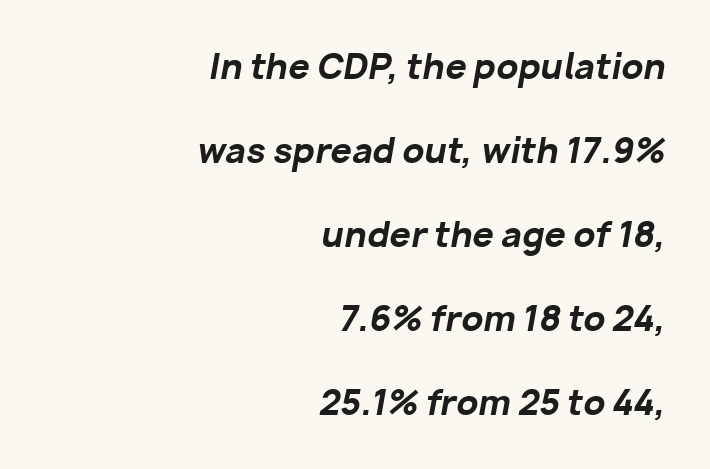
The image shows 34 px bold type, italic (leaning right); set right-aligned, loose line spacing (2.47x), normal letter spacing, not underlined; low stroke contrast and a medium x-height.
